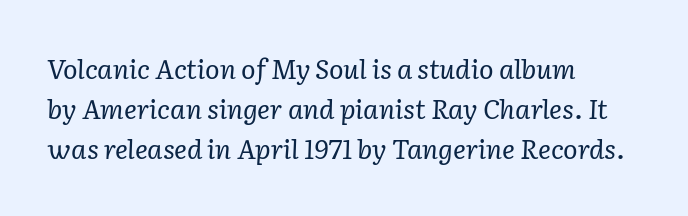
Anything drawn beneath the words? Only blank space. Compared with a typical body face, this is equally light or lighter still. Line beginnings align vertically; line endings do not. The glyphs look as if they've been sheared to an angle. Evenly set lines give the paragraph a standard silhouette.
